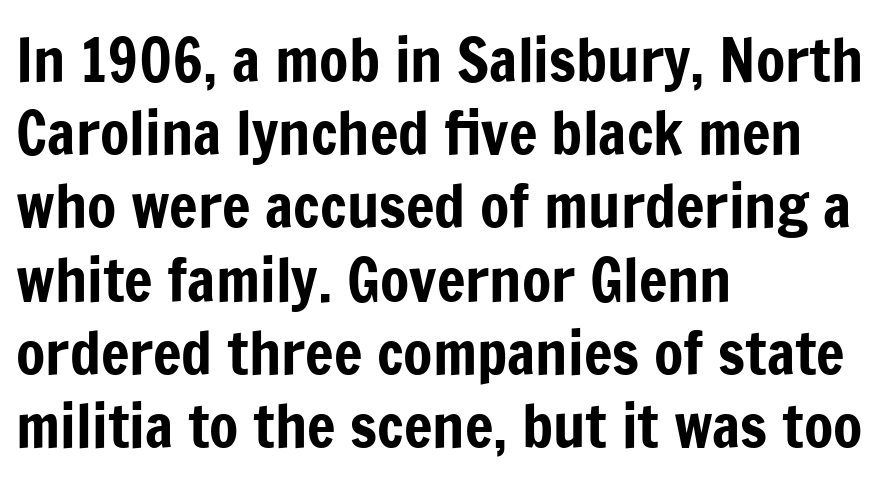
The image shows 60 px condensed sans-serif type, upright; set left-aligned, line spacing 1.22x, normal letter spacing, not underlined; low stroke contrast and a medium x-height.
